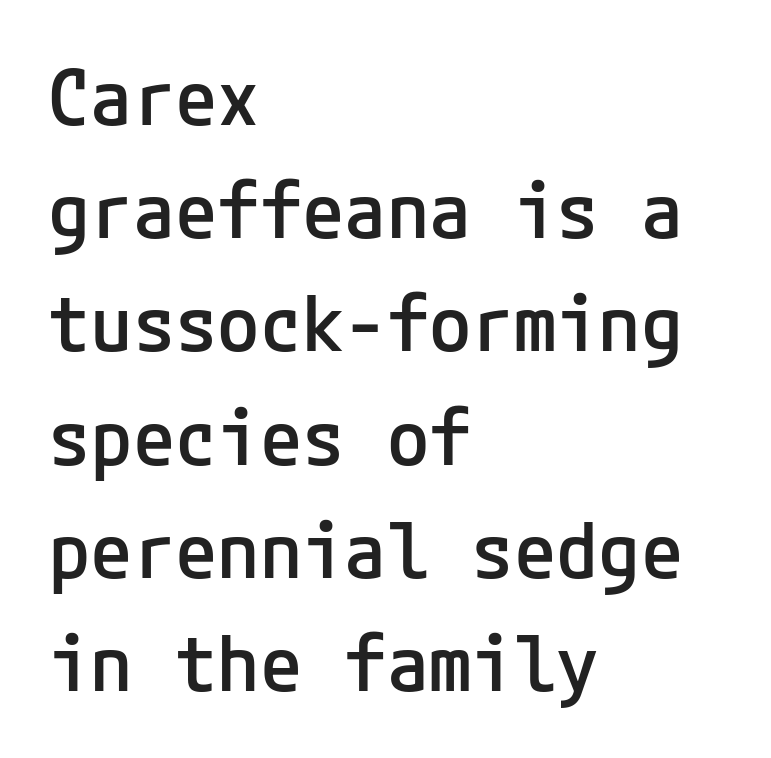
Q: Is the text bold? A: Semi-bold.
Q: Is the text italic (slanted)? A: No, it is upright.
Q: Is the typeface a serif or a sans-serif typeface? A: Sans-serif.
Q: Is the text underlined? A: No.
Q: How is the paragraph aligned? A: Left-aligned.
Q: Is the spacing between letters normal or unusually wide? A: Normal.
Q: Is the spacing between lines tight, normal or loose? A: Normal.
Q: Width (condensed, normal, or wide)? A: Normal.
Q: Stroke contrast? A: Low.
Q: x-height? A: Medium.
